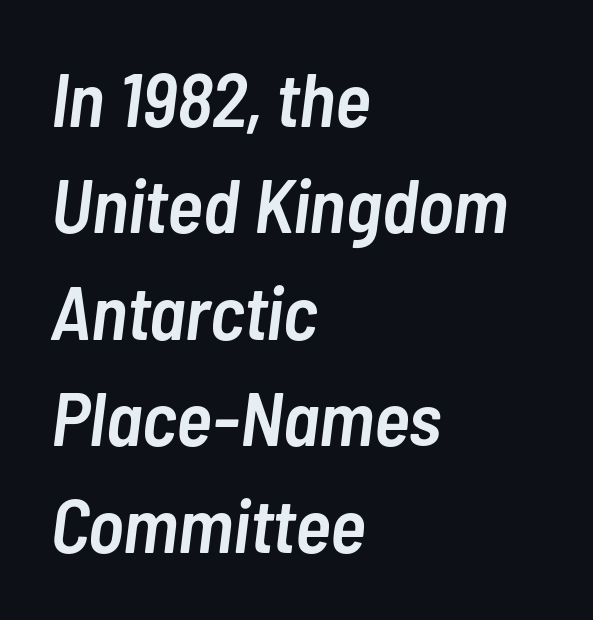
The leading is moderate, giving the passage an even texture. Lines of text with bare space underneath. Rendered with sloped, italic letterforms. Does the weight exceed regular? Yes, but only to semibold.
